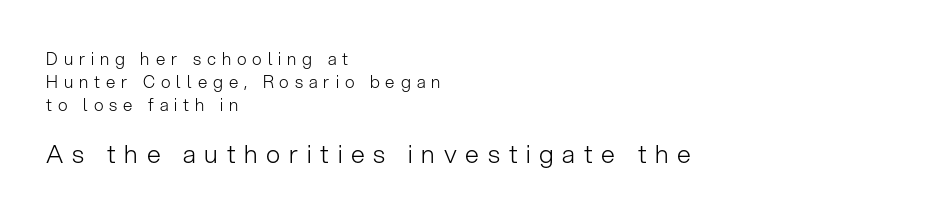
The image shows 25 px text type, upright; set left-aligned, normal line spacing (1.36x), unusually wide letter spacing (+0.35 em), not underlined; the second (bottom) block is 1.47x larger.
